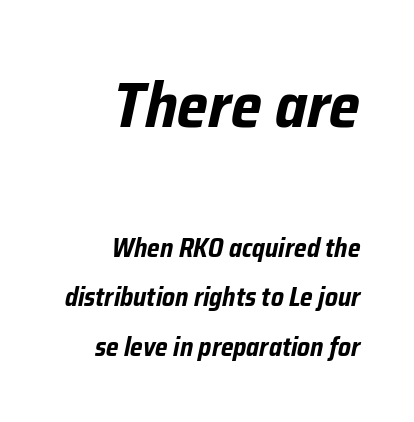
Where is the straight margin? On the right. The upper block of text is set noticeably larger than the block beneath it. This sample uses plain, unmodified letter spacing. Line spacing here is loose. Decoration check: the copy has no underline.
